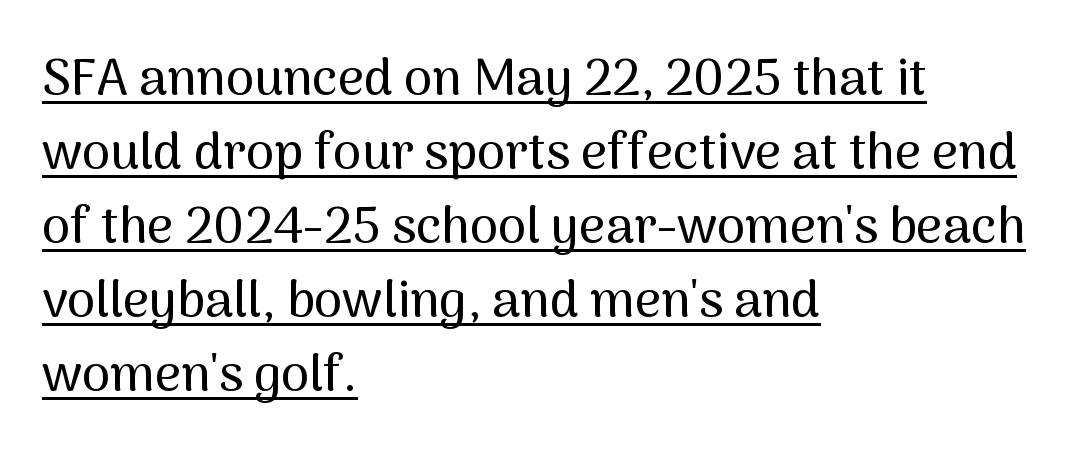
{"serif": "no", "italic": "no", "width": "normal", "stroke_contrast": "medium", "x_height": "medium", "monospaced": "no", "underline": "yes", "align": "left", "line_spacing": "normal", "line_spacing_ratio": 1.45, "letter_spacing": "normal", "letter_spacing_em": 0.0, "glyph_px": 51}
